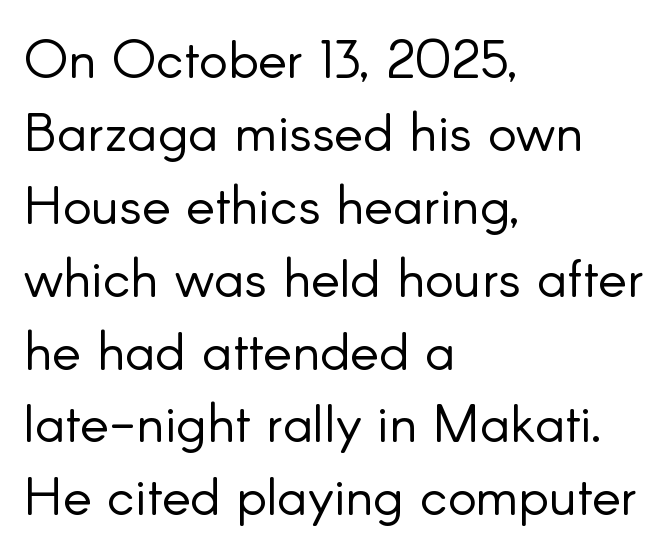
Q: Is the text bold? A: No.
Q: Is the text italic (slanted)? A: No, it is upright.
Q: Is the typeface a serif or a sans-serif typeface? A: Sans-serif.
Q: Is the text underlined? A: No.
Q: How is the paragraph aligned? A: Left-aligned.
Q: Is the spacing between letters normal or unusually wide? A: Normal.
Q: Is the spacing between lines tight, normal or loose? A: Normal.
Q: Width (condensed, normal, or wide)? A: Normal.
Q: Stroke contrast? A: Low.
Q: x-height? A: Small.
Q: Monospaced? A: No.
